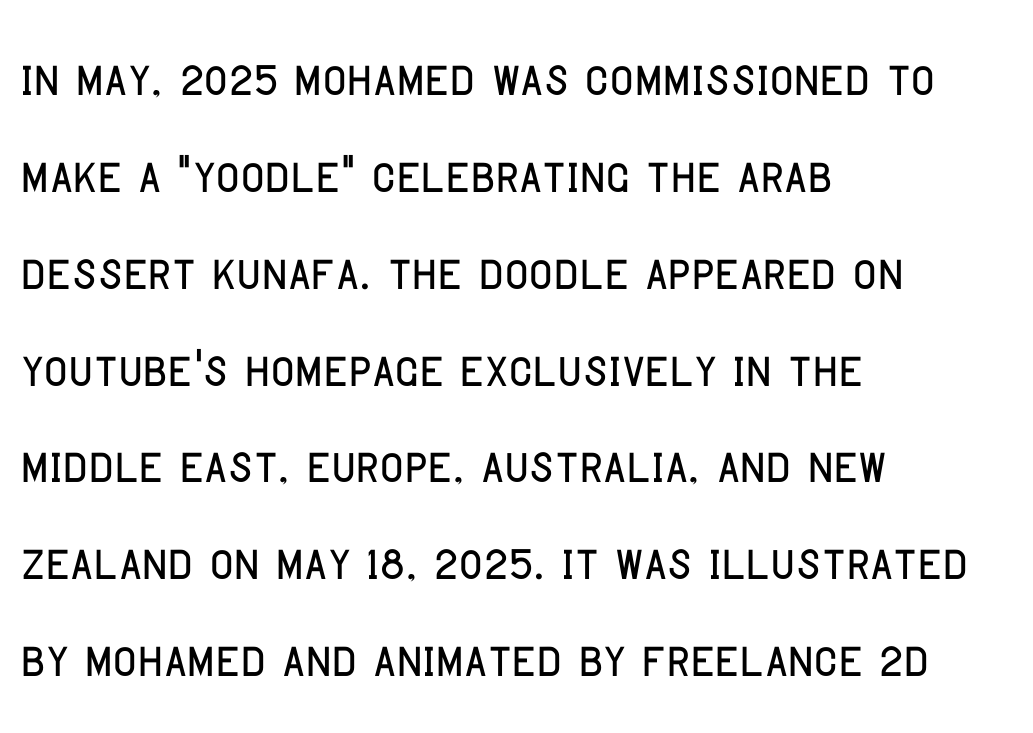
{"serif": "no", "italic": "no", "width": "condensed", "stroke_contrast": "low", "x_height": "large", "monospaced": "no", "underline": "no", "align": "left", "line_spacing": "normal", "line_spacing_ratio": 1.49, "letter_spacing": "normal", "letter_spacing_em": 0.0, "glyph_px": 65}
